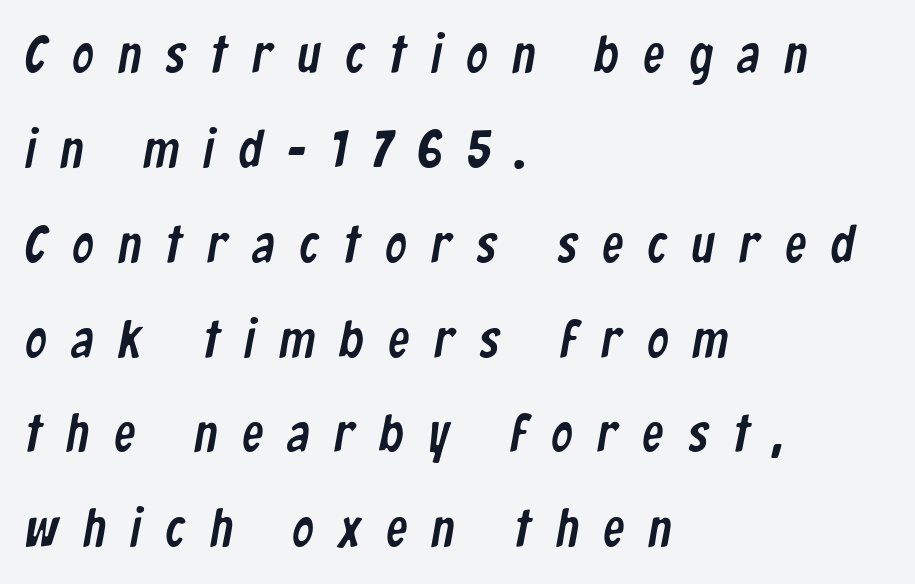
{"serif": "no", "width": "condensed", "stroke_contrast": "low", "x_height": "medium", "monospaced": "no", "underline": "no", "align": "left", "line_spacing_ratio": 1.79, "letter_spacing": "wide", "letter_spacing_em": 0.47, "glyph_px": 53}
